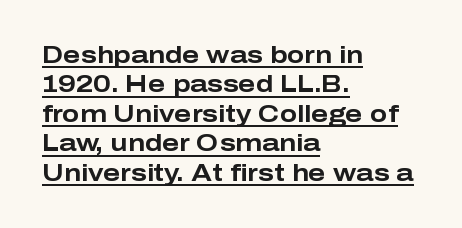
The image shows 23 px bold type, upright; set left-aligned, normal line spacing (1.28x), normal letter spacing, underlined.
